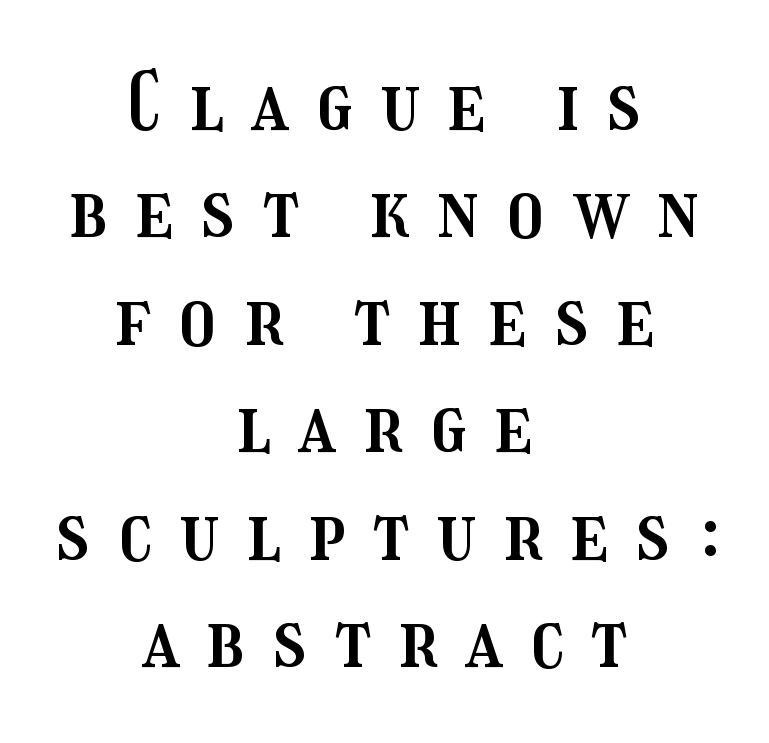
Q: Is the text italic (slanted)? A: No, it is upright.
Q: Is the text underlined? A: No.
Q: How is the paragraph aligned? A: Centered.
Q: Is the spacing between letters normal or unusually wide? A: Unusually wide.
Q: Is the spacing between lines tight, normal or loose? A: Normal.
Q: Width (condensed, normal, or wide)? A: Condensed.
Q: Stroke contrast? A: Medium.
Q: x-height? A: Medium.
Q: Monospaced? A: No.
